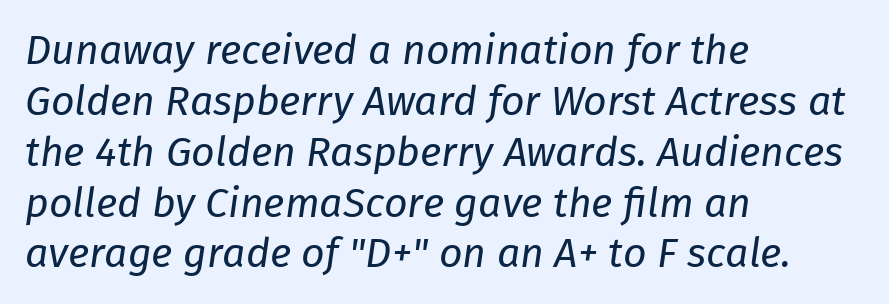
{"italic": "yes", "lean": "right", "slant_degrees": 8, "bold": "no", "weight": "regular", "width": "normal", "stroke_contrast": "low", "x_height": "medium", "monospaced": "no", "underline": "no", "align": "left", "line_spacing_ratio": 1.24, "letter_spacing": "normal", "letter_spacing_em": 0.0, "glyph_px": 41}
